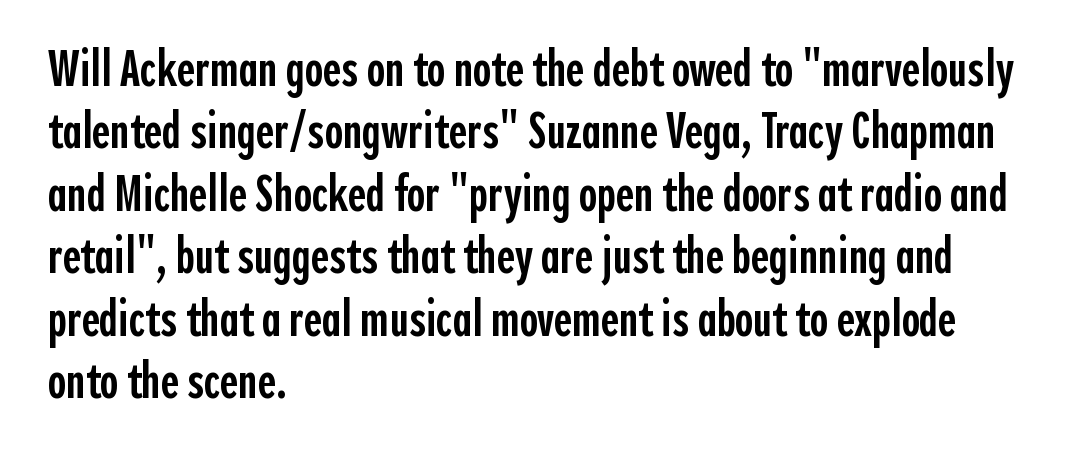
{"serif": "no", "italic": "no", "bold": "semi", "weight": "semibold", "width": "condensed", "x_height": "medium", "monospaced": "no", "underline": "no", "align": "left", "line_spacing": "normal", "line_spacing_ratio": 1.25, "letter_spacing": "normal", "letter_spacing_em": 0.0, "glyph_px": 50}
